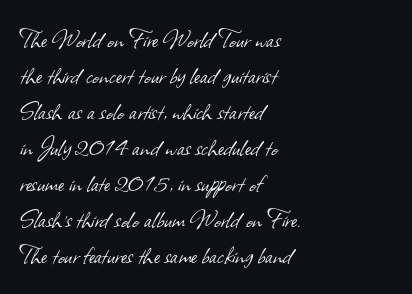
{"serif": "no", "bold": "no", "weight": "light", "width": "normal", "stroke_contrast": "low", "x_height": "small", "monospaced": "no", "underline": "no", "align": "left", "line_spacing_ratio": 1.24, "letter_spacing": "normal", "letter_spacing_em": 0.0, "glyph_px": 29}
